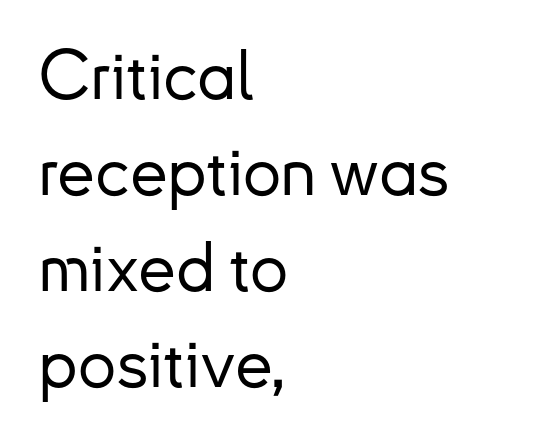
{"serif": "no", "italic": "no", "width": "normal", "stroke_contrast": "low", "x_height": "small", "monospaced": "no", "underline": "no", "align": "left", "line_spacing": "normal", "line_spacing_ratio": 1.41, "letter_spacing": "normal", "letter_spacing_em": 0.0, "glyph_px": 68}
